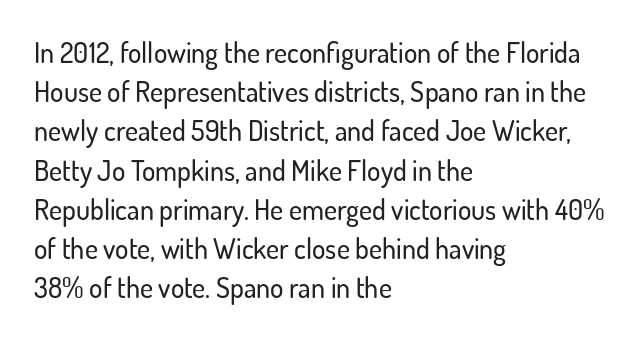
Italic: no, the glyphs are upright roman. Here the designer chose a conventional face with non-uniform glyph widths. This sample is left-justified, so line endings fall wherever the words run out. Clear beneath every line of the passage. The rendering uses a moderate line-height, typical for paragraphs. Tracking here is standard; glyphs follow each other at the usual distance.
